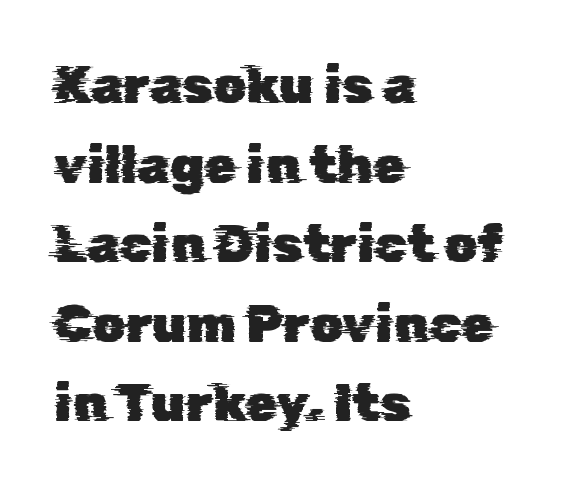
The letterforms sit shoulder to shoulder at normal distance. The font family rendered here belongs to the sans-serif group. Line starts are locked; line ends wander. A bare baseline throughout the passage. This block has exactly the height ordinary leading produces. Character widths vary here, with narrow letters taking less room than wide ones.
